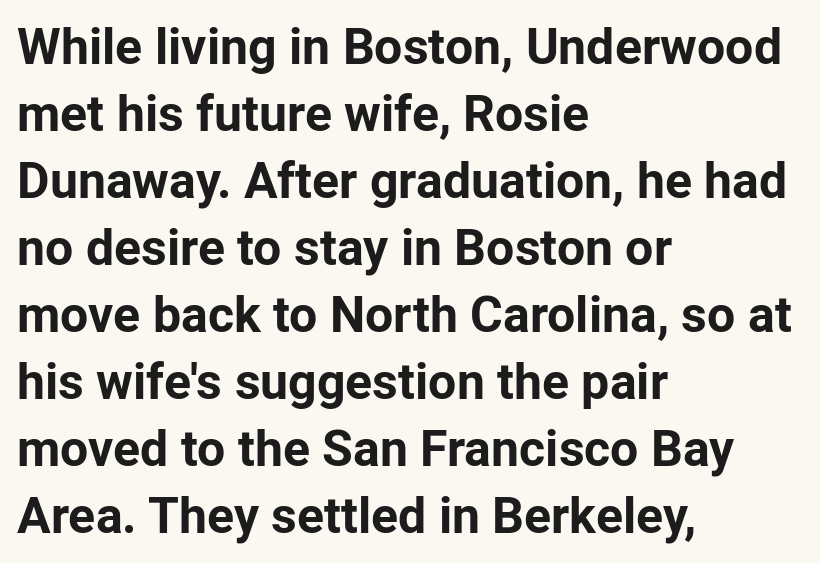
Q: Is the text bold? A: Yes.
Q: Is the text italic (slanted)? A: No, it is upright.
Q: Is the typeface a serif or a sans-serif typeface? A: Sans-serif.
Q: Is the text underlined? A: No.
Q: How is the paragraph aligned? A: Left-aligned.
Q: Is the spacing between letters normal or unusually wide? A: Normal.
Q: Is the spacing between lines tight, normal or loose? A: Normal.
Q: Width (condensed, normal, or wide)? A: Normal.
Q: Stroke contrast? A: Low.
Q: x-height? A: Medium.
Q: Monospaced? A: No.
